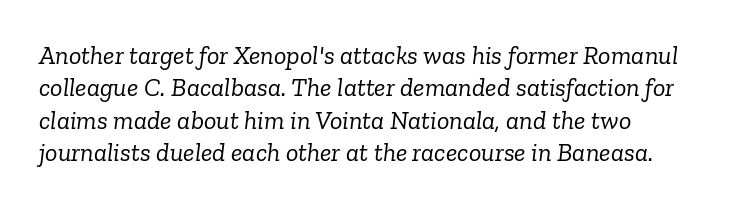
{"italic": "yes", "lean": "right", "slant_degrees": 6, "bold": "no", "underline": "no", "line_spacing": "normal", "line_spacing_ratio": 1.25, "letter_spacing": "normal", "letter_spacing_em": 0.0, "glyph_px": 26}
